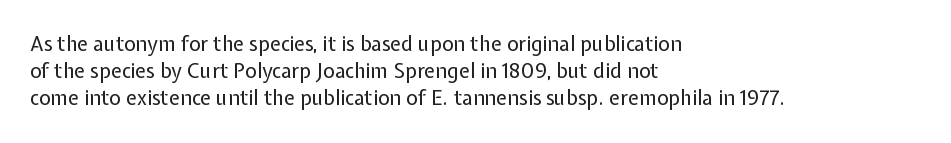
The image shows 20 px text type, upright; set left-aligned, normal line spacing (1.36x), normal letter spacing, not underlined.
